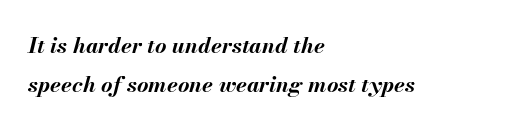
{"italic": "yes", "lean": "right", "slant_degrees": 13, "bold": "yes", "underline": "no", "align": "left", "line_spacing_ratio": 1.76, "letter_spacing": "normal", "letter_spacing_em": 0.0, "glyph_px": 22}
